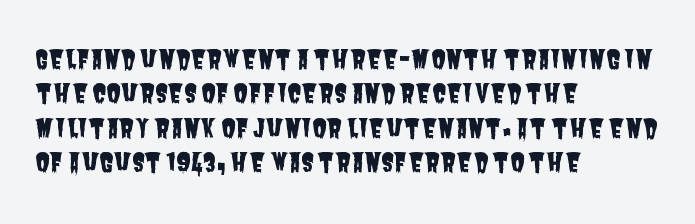
This rendering features lettering with no underline. Tracking here is standard; glyphs follow each other at the usual distance. The paragraph has a hard left edge and a soft right edge. Quick note: interline space is typical.
